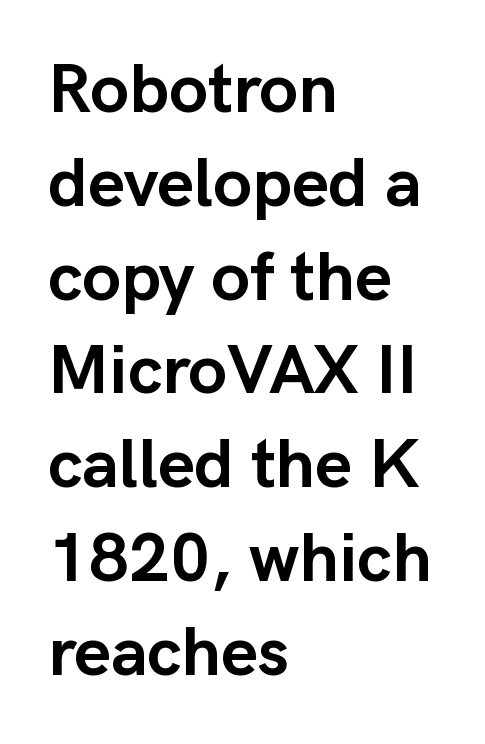
The image shows 70 px semibold sans-serif type, upright; set left-aligned, normal line spacing (1.34x), normal letter spacing, not underlined; low stroke contrast and a medium x-height.
